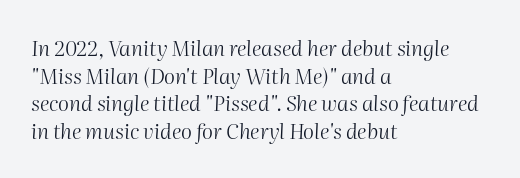
{"italic": "yes", "lean": "right", "slant_degrees": 2, "bold": "no", "underline": "no", "align": "left", "line_spacing": "normal", "line_spacing_ratio": 1.32, "letter_spacing": "normal", "letter_spacing_em": 0.0, "glyph_px": 21}
